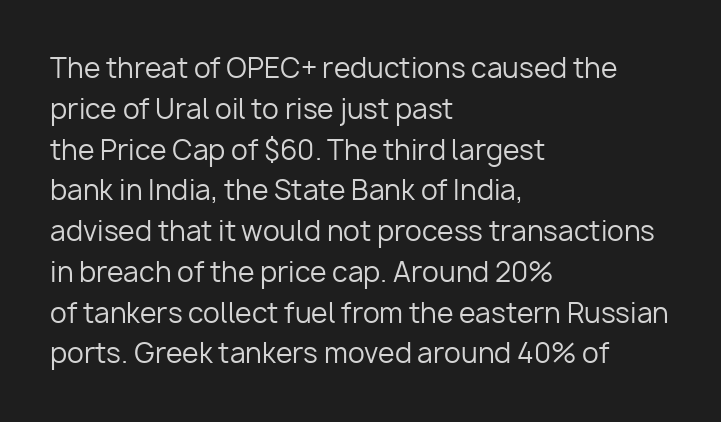
{"italic": "no", "bold": "no", "underline": "no", "align": "left", "line_spacing": "normal", "line_spacing_ratio": 1.51, "letter_spacing": "normal", "letter_spacing_em": 0.0, "glyph_px": 27}
